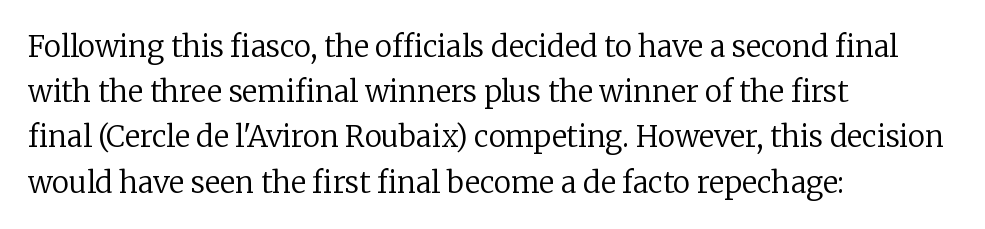
{"serif": "yes", "italic": "no", "bold": "no", "weight": "regular", "width": "normal", "stroke_contrast": "low", "x_height": "medium", "monospaced": "no", "underline": "no", "align": "left", "line_spacing": "normal", "line_spacing_ratio": 1.56, "letter_spacing": "normal", "letter_spacing_em": 0.0, "glyph_px": 29}
